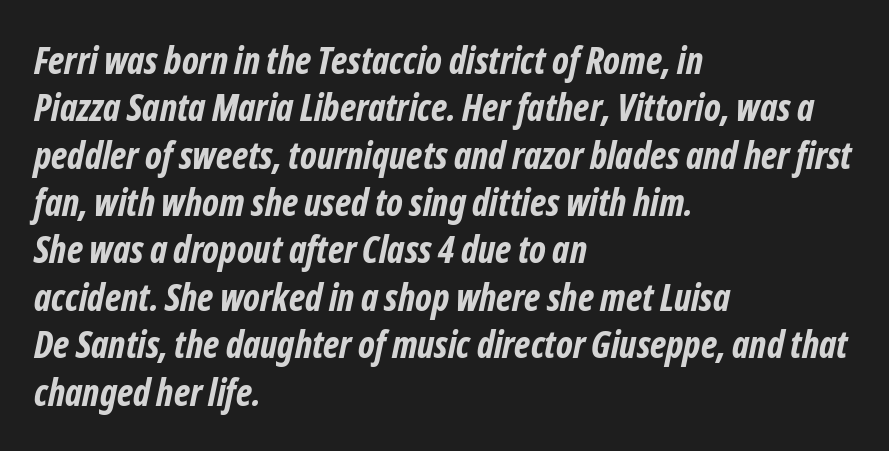
The words here are not underlined. You could not count columns in this text — the font is proportionally spaced. I'd describe the lettering as bold — thick and assertive. The text was rendered using a sans face with plain stroke endings. This rendering leaves character spacing at its baseline value.
